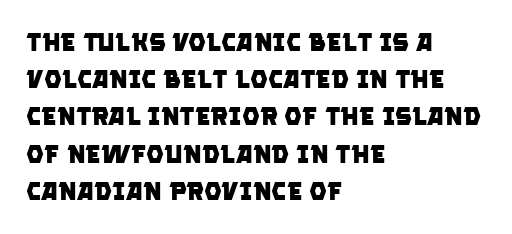
The image shows 25 px bold type; set left-aligned, normal line spacing (1.49x), normal letter spacing, not underlined.
